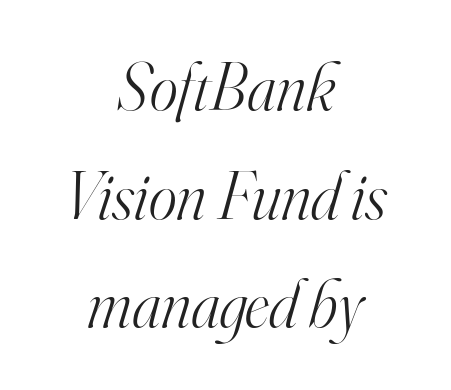
The image shows 67 px light serif type, italic (leaning right); set centered, normal line spacing (1.62x), normal letter spacing, not underlined; high stroke contrast and a small x-height.
